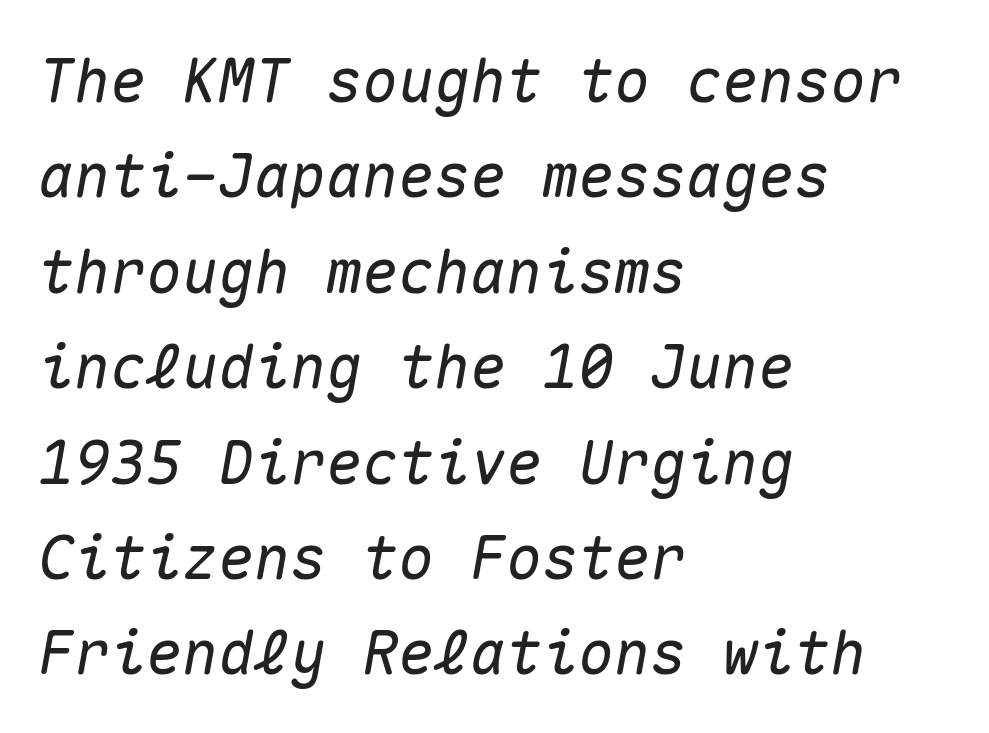
Tracking here is standard; glyphs follow each other at the usual distance. Each row of text sits above clean, open space. In terms of leading, this rendering sits right in the middle. Horizontally, the lines are justified to the leading edge only. The face used here is monospaced, like something from a code editor. This is oblique type, the kind used for emphasis or titles.
